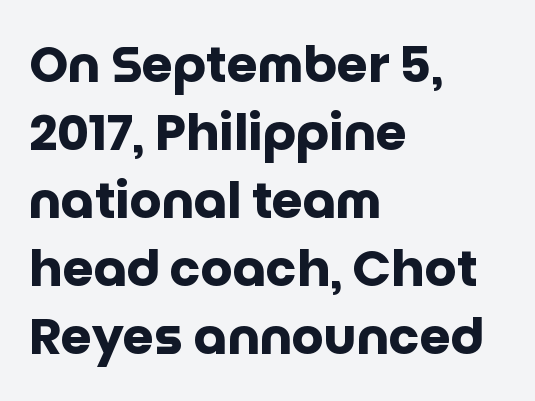
Q: Is the text bold? A: Yes.
Q: Is the text italic (slanted)? A: No, it is upright.
Q: Is the typeface a serif or a sans-serif typeface? A: Sans-serif.
Q: Is the text underlined? A: No.
Q: How is the paragraph aligned? A: Left-aligned.
Q: Is the spacing between letters normal or unusually wide? A: Normal.
Q: Is the spacing between lines tight, normal or loose? A: Normal.
Q: Width (condensed, normal, or wide)? A: Normal.
Q: Stroke contrast? A: Low.
Q: x-height? A: Large.
Q: Monospaced? A: No.
